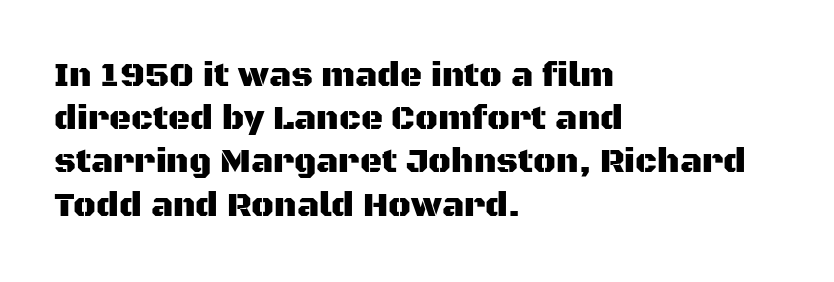
The image shows 34 px sans-serif type, upright; set left-aligned, normal line spacing (1.27x), normal letter spacing, not underlined; medium stroke contrast and a large x-height.
